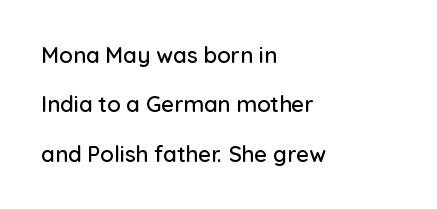
Plain, unruled lines of type. In CSS terms this would be text-align: left. Students, observe: this is what heavily led, spacious text looks like. Do the letters lean? They stand straight. Compared with typical body copy, the letter spacing here is the same.
